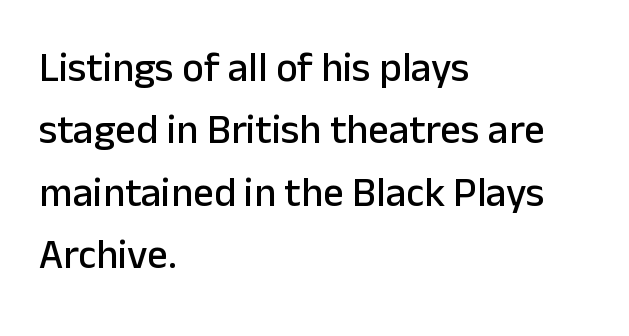
Q: Is the text italic (slanted)? A: No, it is upright.
Q: Is the typeface a serif or a sans-serif typeface? A: Sans-serif.
Q: Is the text underlined? A: No.
Q: How is the paragraph aligned? A: Left-aligned.
Q: Is the spacing between letters normal or unusually wide? A: Normal.
Q: Is the spacing between lines tight, normal or loose? A: Normal.
Q: Width (condensed, normal, or wide)? A: Normal.
Q: Stroke contrast? A: Low.
Q: x-height? A: Medium.
Q: Monospaced? A: No.
